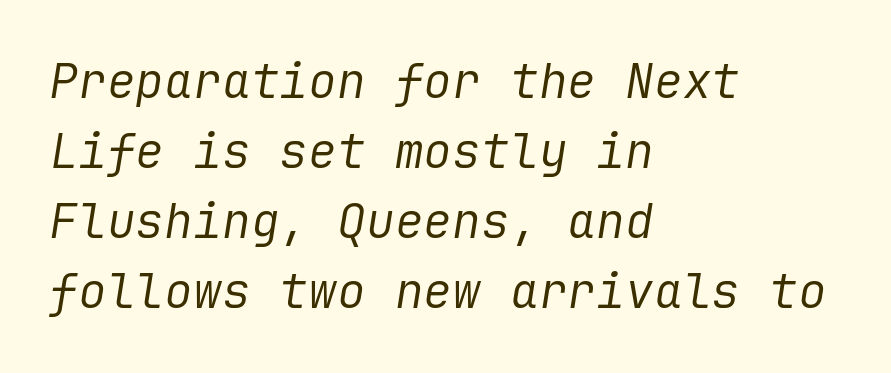
{"italic": "yes", "lean": "right", "slant_degrees": 9, "bold": "no", "weight": "regular", "width": "normal", "stroke_contrast": "low", "x_height": "medium", "underline": "no", "align": "left", "line_spacing": "normal", "line_spacing_ratio": 1.46, "letter_spacing": "normal", "letter_spacing_em": 0.0, "glyph_px": 48}
